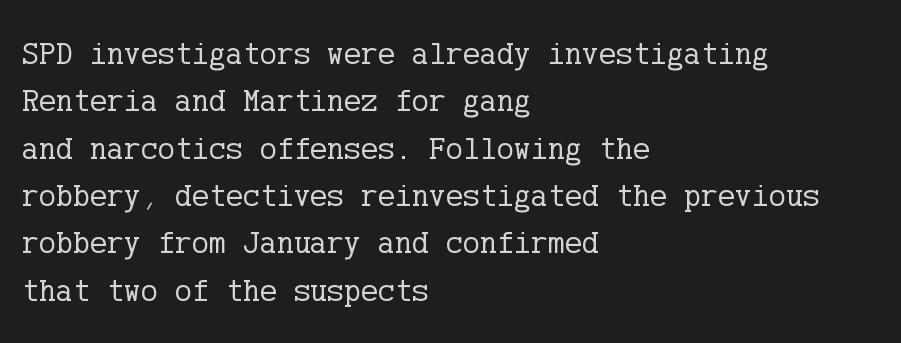
Q: Is the text bold? A: No.
Q: Is the text italic (slanted)? A: No, it is upright.
Q: Is the typeface a serif or a sans-serif typeface? A: Serif.
Q: Is the text underlined? A: No.
Q: How is the paragraph aligned? A: Left-aligned.
Q: Is the spacing between letters normal or unusually wide? A: Normal.
Q: Is the spacing between lines tight, normal or loose? A: Normal.
Q: Width (condensed, normal, or wide)? A: Normal.
Q: Stroke contrast? A: Low.
Q: x-height? A: Medium.
